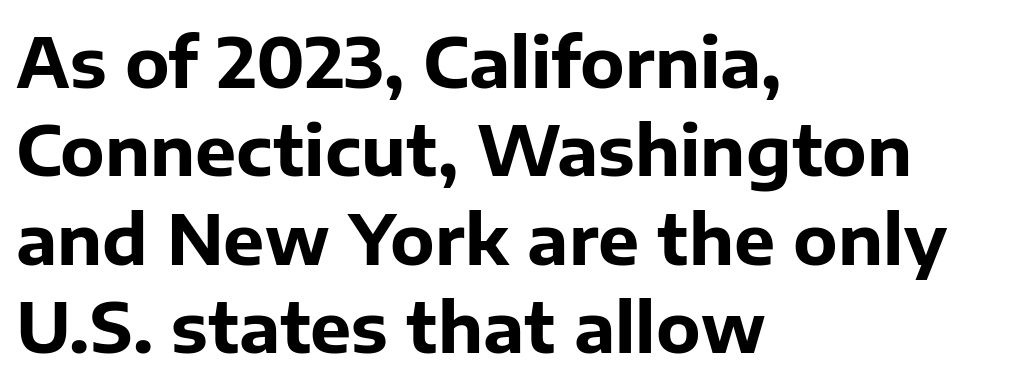
{"serif": "no", "italic": "no", "bold": "yes", "weight": "bold", "width": "normal", "stroke_contrast": "low", "x_height": "medium", "monospaced": "no", "underline": "no", "align": "left", "line_spacing": "normal", "line_spacing_ratio": 1.28, "letter_spacing": "normal", "letter_spacing_em": 0.0, "glyph_px": 69}
